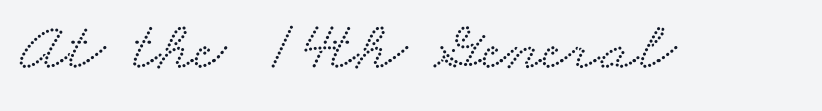
Q: Is the text underlined? A: No.
Q: Is the spacing between letters normal or unusually wide? A: Normal.
Q: Width (condensed, normal, or wide)? A: Wide.
Q: Stroke contrast? A: Low.
Q: x-height? A: Small.
Q: Monospaced? A: No.
